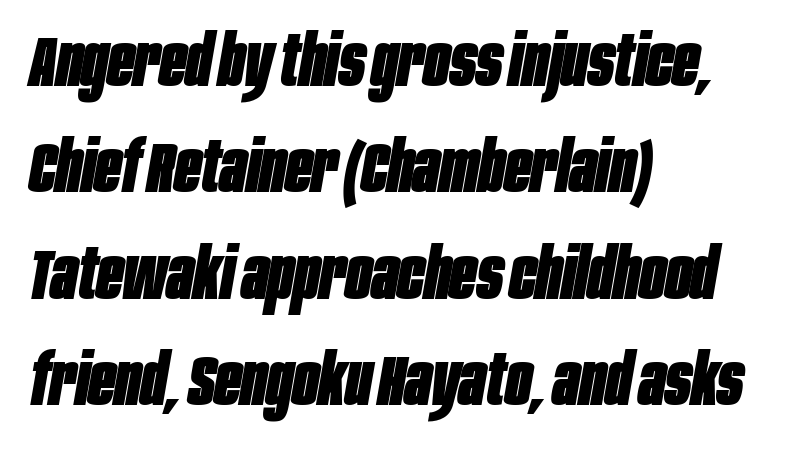
Q: Is the text bold? A: Yes.
Q: Is the text italic (slanted)? A: Yes, it leans right by about 10 degrees.
Q: Is the text underlined? A: No.
Q: How is the paragraph aligned? A: Left-aligned.
Q: Is the spacing between letters normal or unusually wide? A: Normal.
Q: Is the spacing between lines tight, normal or loose? A: Normal.
Q: Width (condensed, normal, or wide)? A: Condensed.
Q: Stroke contrast? A: Low.
Q: x-height? A: Large.
Q: Monospaced? A: No.
